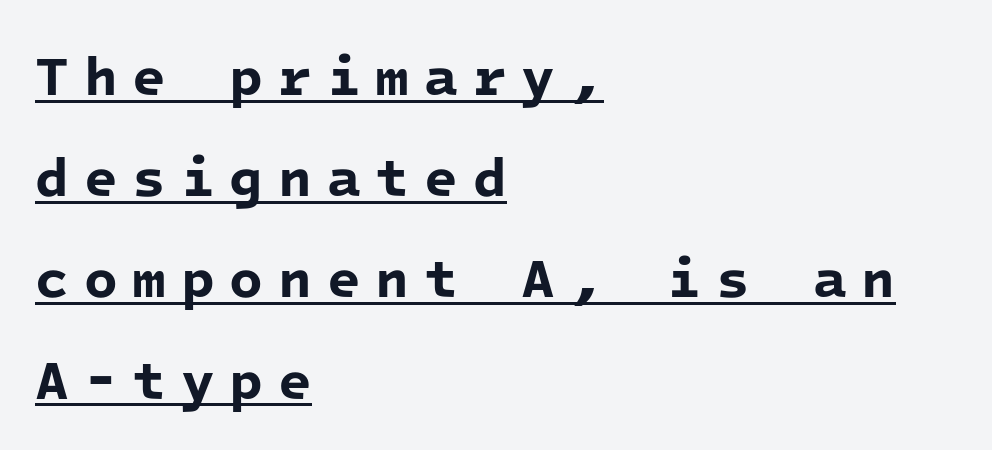
A typesetter would call this monospace, since all characters share one set width. Visually the block forms a straight wall on the left and a jagged coastline on the right. Letterform terminals end flat and unadorned throughout the passage. Between one letter and the next there's a generous, obvious gap. Strong, thick strokes mark this as bold type. Quick note: underline on.
